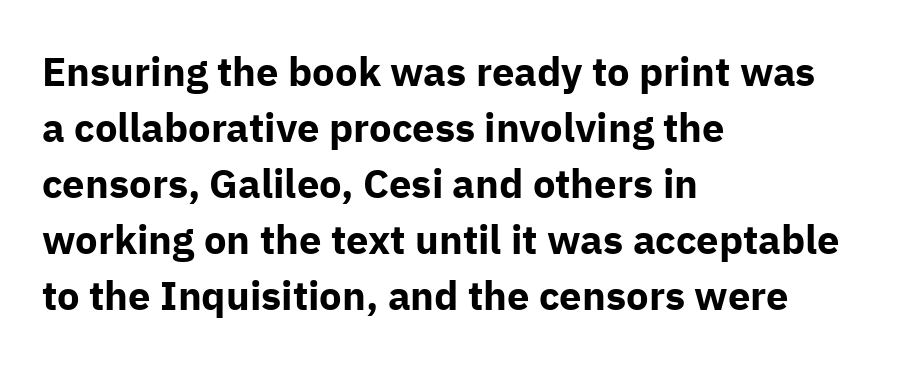
{"serif": "no", "italic": "no", "bold": "yes", "weight": "bold", "width": "normal", "stroke_contrast": "low", "x_height": "medium", "monospaced": "no", "underline": "no", "align": "left", "line_spacing": "normal", "line_spacing_ratio": 1.4, "letter_spacing": "normal", "letter_spacing_em": 0.0, "glyph_px": 40}
